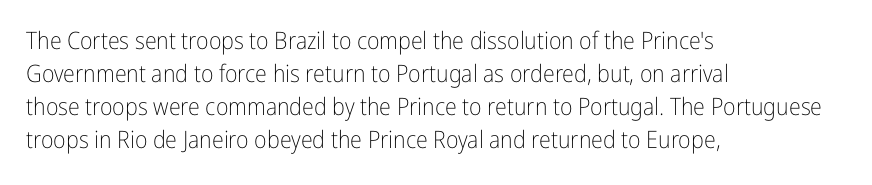
Q: Is the text bold? A: No.
Q: Is the text italic (slanted)? A: No, it is upright.
Q: Is the text underlined? A: No.
Q: How is the paragraph aligned? A: Left-aligned.
Q: Is the spacing between letters normal or unusually wide? A: Normal.
Q: Is the spacing between lines tight, normal or loose? A: Normal.
